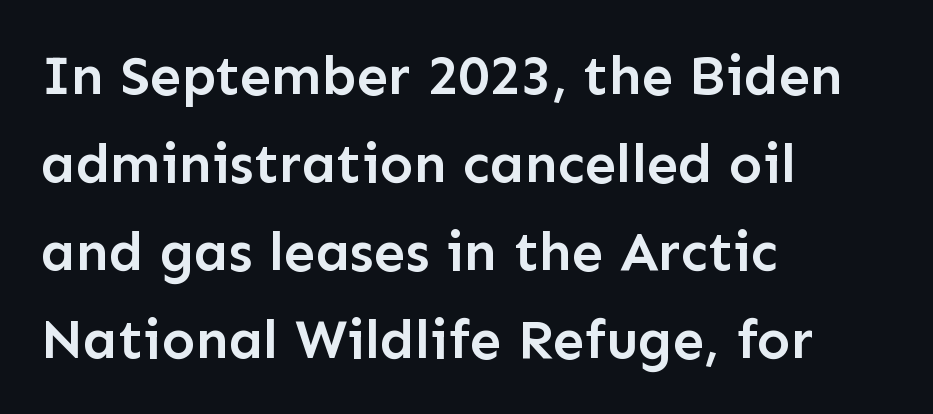
Q: Is the text bold? A: Semi-bold.
Q: Is the text italic (slanted)? A: No, it is upright.
Q: Is the typeface a serif or a sans-serif typeface? A: Sans-serif.
Q: Is the text underlined? A: No.
Q: How is the paragraph aligned? A: Left-aligned.
Q: Is the spacing between letters normal or unusually wide? A: Normal.
Q: Is the spacing between lines tight, normal or loose? A: Normal.
Q: Width (condensed, normal, or wide)? A: Normal.
Q: Stroke contrast? A: Low.
Q: x-height? A: Medium.
Q: Monospaced? A: No.
